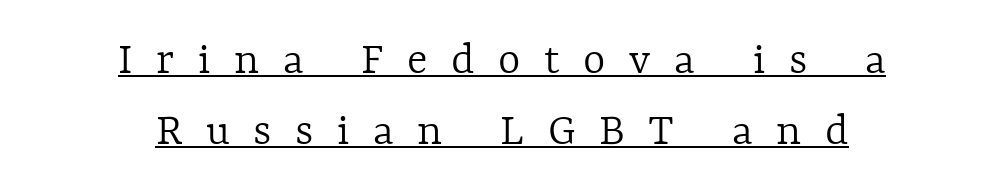
{"italic": "no", "bold": "no", "weight": "light", "width": "normal", "x_height": "medium", "monospaced": "no", "underline": "yes", "align": "center", "line_spacing": "normal", "line_spacing_ratio": 1.47, "letter_spacing": "wide", "letter_spacing_em": 0.49, "glyph_px": 48}
